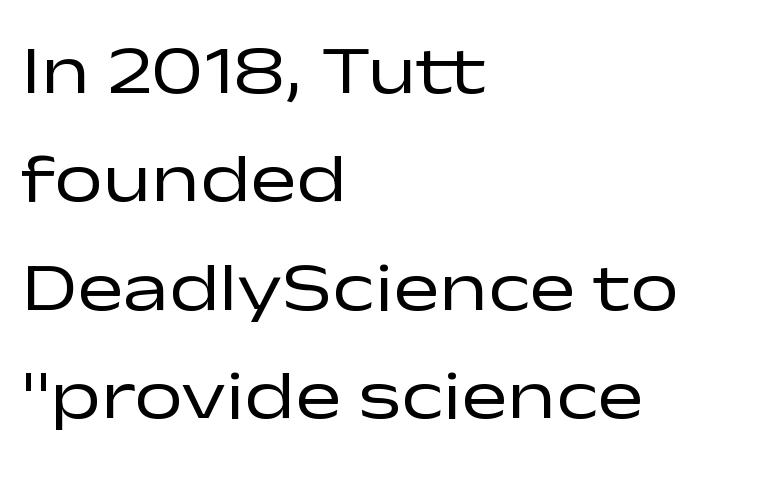
The image shows 69 px regular-weight, wide sans-serif type, upright; set left-aligned, normal line spacing (1.57x), normal letter spacing, not underlined; low stroke contrast and a medium x-height.
